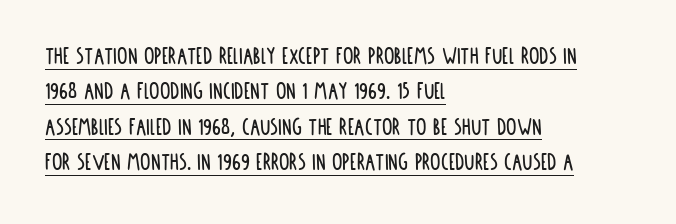
The image shows 26 px text type, upright; set left-aligned, normal line spacing (1.36x), normal letter spacing, underlined.
